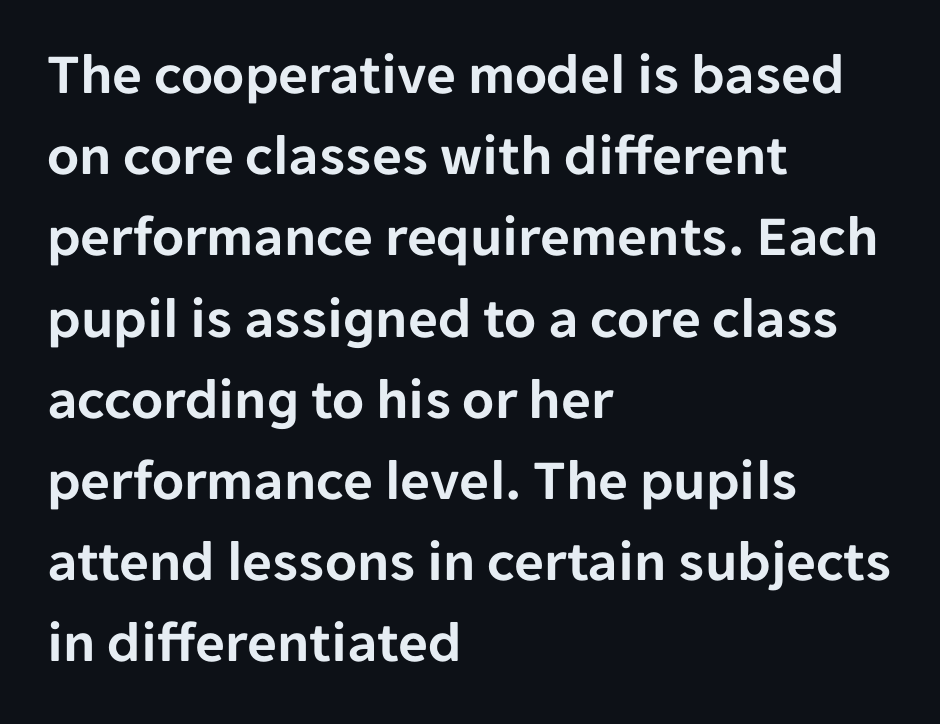
The image shows 58 px sans-serif type, upright; set left-aligned, normal line spacing (1.4x), normal letter spacing, not underlined; low stroke contrast and a medium x-height.
